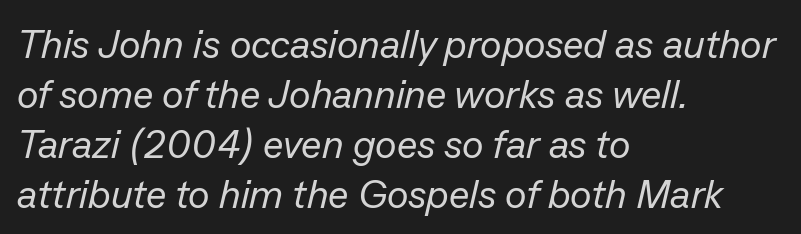
The image shows 40 px regular-weight type, italic (leaning right); set left-aligned, normal line spacing (1.25x), normal letter spacing, not underlined; low stroke contrast and a medium x-height.
